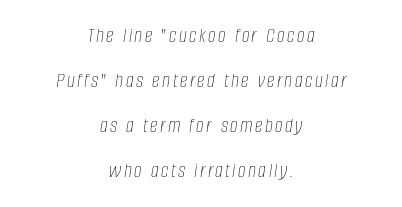
{"italic": "yes", "lean": "right", "slant_degrees": 8, "bold": "no", "underline": "no", "align": "center", "line_spacing": "loose", "line_spacing_ratio": 2.05, "glyph_px": 22}
